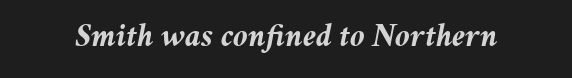
Posture: slanted. Glance below the letters and you will spot only blank space. A full-strength bold gives these letters their thick strokes. Do the characters align in a grid? No, the font is proportional. This sample uses plain, unmodified letter spacing.
